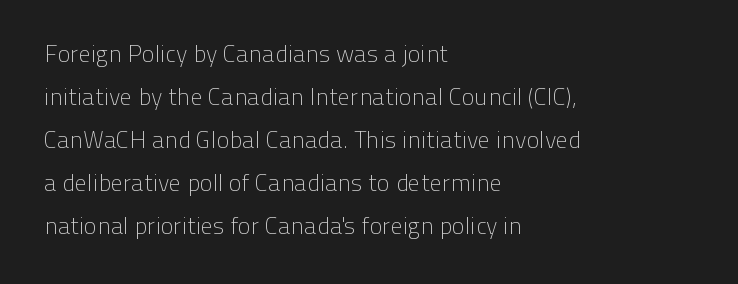
Q: Is the text bold? A: No.
Q: Is the text italic (slanted)? A: No, it is upright.
Q: Is the text underlined? A: No.
Q: How is the paragraph aligned? A: Left-aligned.
Q: Is the spacing between letters normal or unusually wide? A: Normal.
